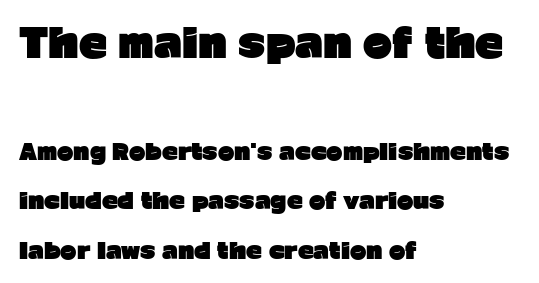
Q: Is the text bold? A: Yes.
Q: Is the text italic (slanted)? A: No, it is upright.
Q: Is the typeface a serif or a sans-serif typeface? A: Sans-serif.
Q: Is the text underlined? A: No.
Q: How is the paragraph aligned? A: Left-aligned.
Q: Is the spacing between letters normal or unusually wide? A: Normal.
Q: Is the spacing between lines tight, normal or loose? A: Loose.
Q: Which block of text is set in a larger size, the first (top) or the second (bottom)? A: The first (top) one.
Q: Width (condensed, normal, or wide)? A: Normal.
Q: Stroke contrast? A: Low.
Q: x-height? A: Medium.
Q: Monospaced? A: No.
